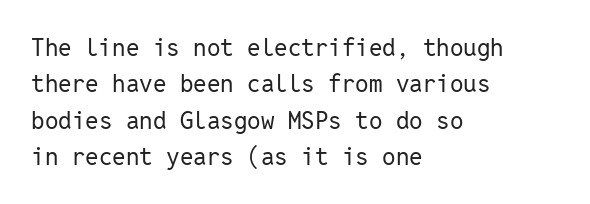
Q: Is the text bold? A: No.
Q: Is the text italic (slanted)? A: No, it is upright.
Q: Is the text underlined? A: No.
Q: How is the paragraph aligned? A: Left-aligned.
Q: Is the spacing between letters normal or unusually wide? A: Normal.
Q: Is the spacing between lines tight, normal or loose? A: Normal.
